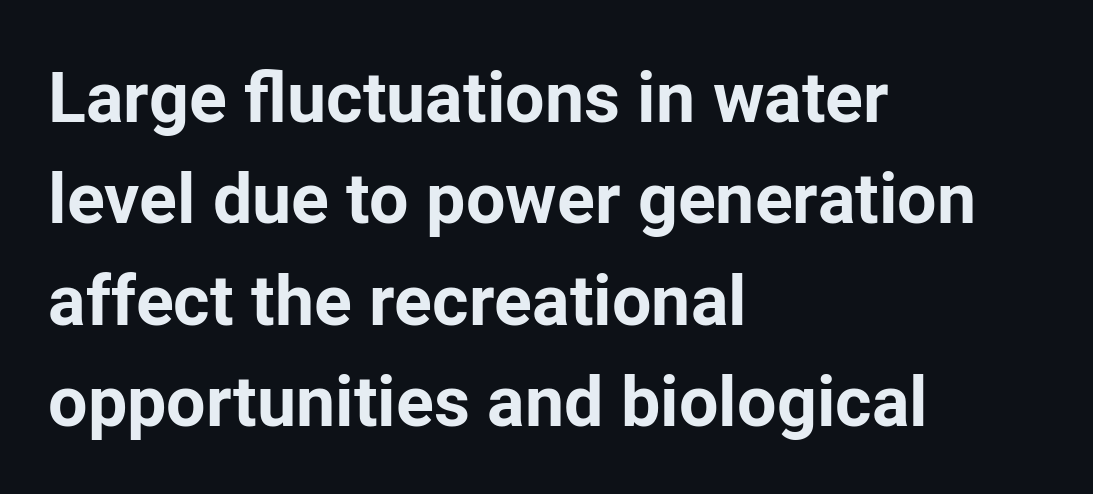
Q: Is the text bold? A: Yes.
Q: Is the text italic (slanted)? A: No, it is upright.
Q: Is the typeface a serif or a sans-serif typeface? A: Sans-serif.
Q: Is the text underlined? A: No.
Q: How is the paragraph aligned? A: Left-aligned.
Q: Is the spacing between letters normal or unusually wide? A: Normal.
Q: Is the spacing between lines tight, normal or loose? A: Normal.
Q: Width (condensed, normal, or wide)? A: Normal.
Q: Stroke contrast? A: Low.
Q: x-height? A: Medium.
Q: Monospaced? A: No.
